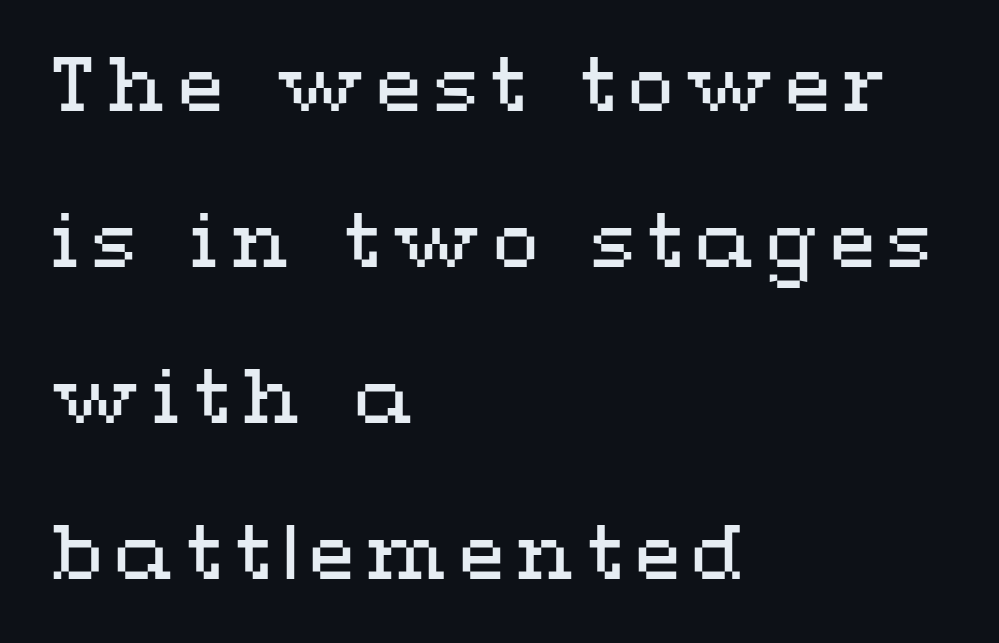
Notice how the passage keeps a crisp vertical edge on the left only. Baseline-to-baseline distance is far greater than the letter height. The string is rendered with underlining switched off. The font sits on the lighter half of the weight spectrum, regular included.
